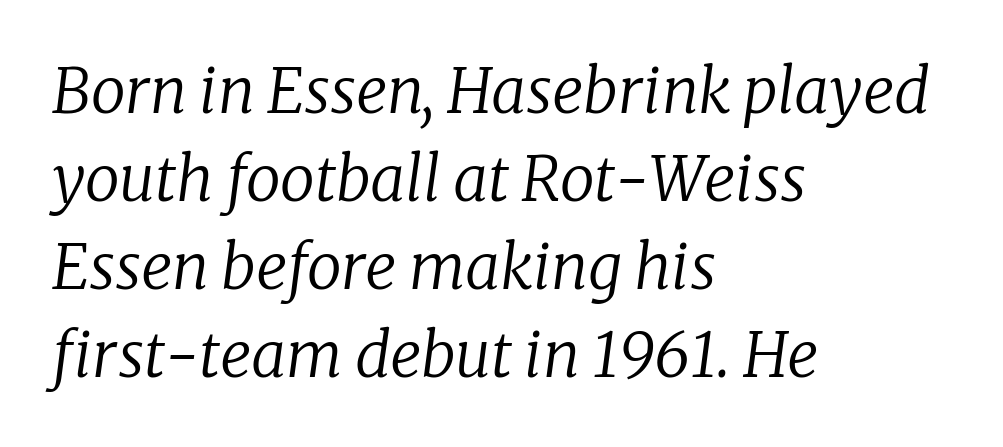
{"serif": "yes", "italic": "yes", "lean": "right", "slant_degrees": 8, "bold": "no", "weight": "regular", "width": "normal", "stroke_contrast": "low", "x_height": "medium", "monospaced": "no", "underline": "no", "align": "left", "line_spacing": "normal", "line_spacing_ratio": 1.42, "letter_spacing": "normal", "letter_spacing_em": 0.0, "glyph_px": 62}
